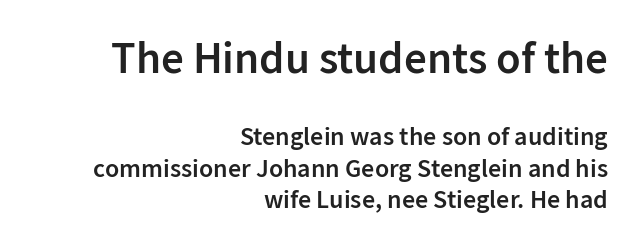
The image shows 45 px semibold sans-serif type, upright; set right-aligned, line spacing 1.22x, normal letter spacing, not underlined; the first (top) block is 1.73x larger; low stroke contrast and a medium x-height.
